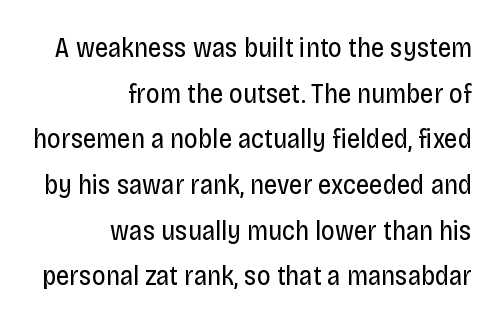
{"italic": "no", "bold": "no", "underline": "no", "align": "right", "line_spacing": "normal", "line_spacing_ratio": 1.69, "letter_spacing": "normal", "letter_spacing_em": 0.0, "glyph_px": 27}
